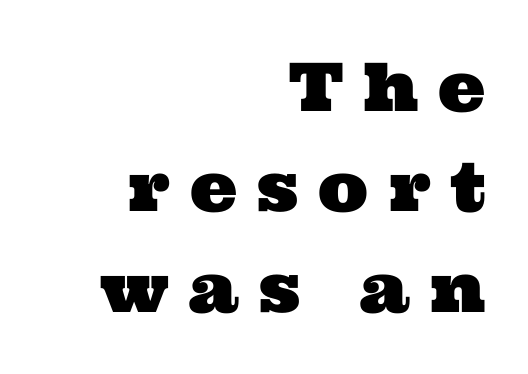
Type style note: has serifs. The typesetter chose a ragged-left arrangement here. Leading: standard. The rendering inserts visible extra space after every character.
